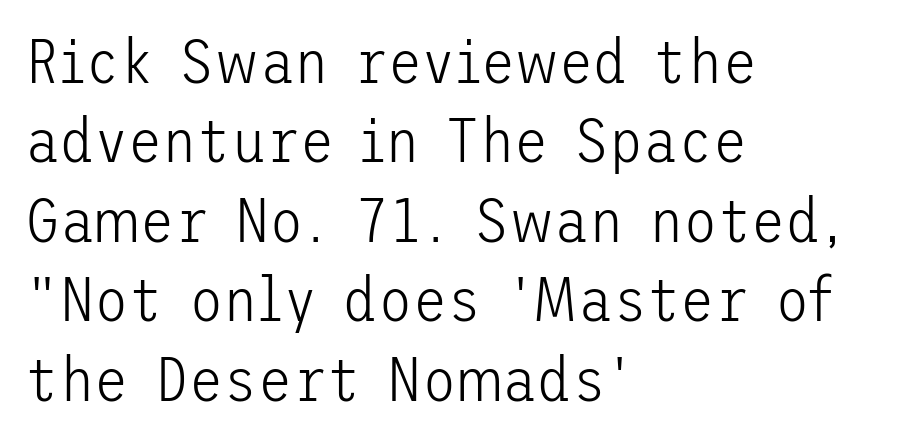
The typesetter chose a ragged-right arrangement here. Stroke mass is kept to a normal reading level or below. Glance below the letters and you will spot only blank space. Compared with typical body copy, the letter spacing here is the same. It's the straight-up-and-down kind of type.
